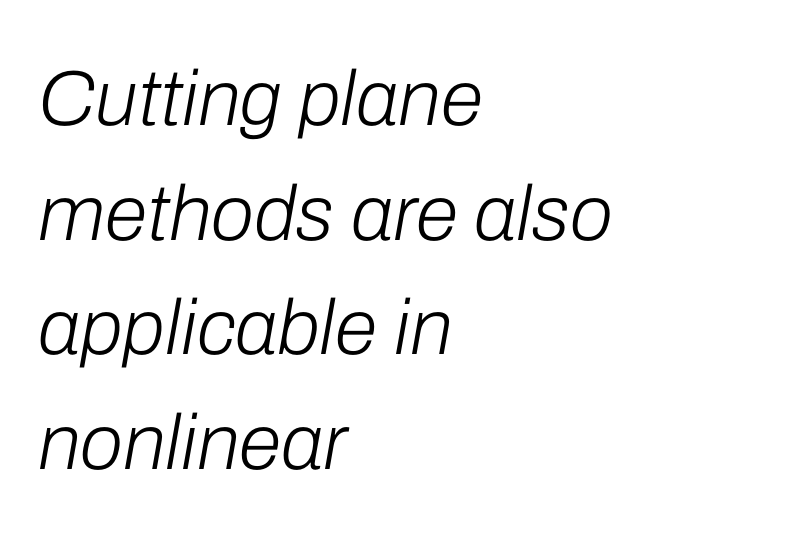
The letters advance in unequal steps, a hallmark of proportional type. Spacing between characters is what you'd get straight out of the box. Plain, unruled lines of type. Is the block centered? No — it sits flush against the left margin.
